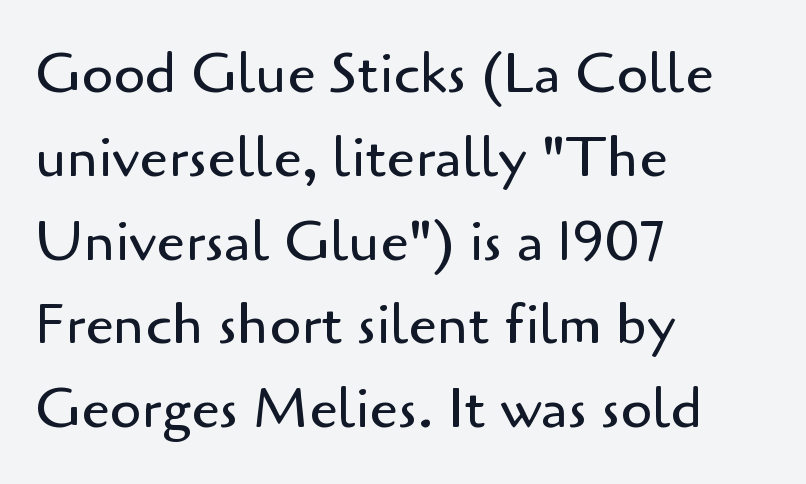
Notice how the stems are strictly vertical — no italics here. Nobody touched the tracking dial on this one. The font sits on the lighter half of the weight spectrum, regular included. Nothing sits at the stroke ends, so this counts as sans-serif.
